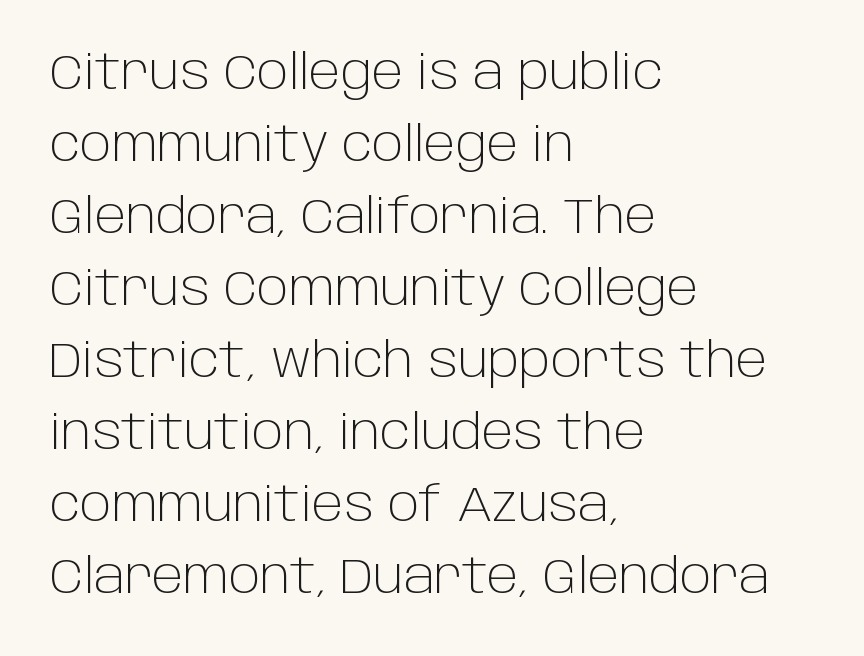
Q: Is the text bold? A: No.
Q: Is the text italic (slanted)? A: No, it is upright.
Q: Is the typeface a serif or a sans-serif typeface? A: Sans-serif.
Q: Is the text underlined? A: No.
Q: How is the paragraph aligned? A: Left-aligned.
Q: Is the spacing between letters normal or unusually wide? A: Normal.
Q: Is the spacing between lines tight, normal or loose? A: Normal.
Q: Width (condensed, normal, or wide)? A: Normal.
Q: Stroke contrast? A: Low.
Q: x-height? A: Large.
Q: Monospaced? A: No.
